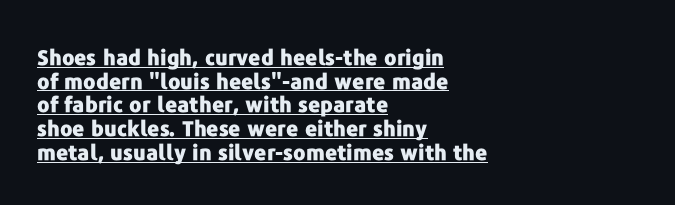
Every character sits straight up, as roman type does. You'd pick this weight for a headline — it's a proper bold. Regarding leading, the lines here are crowded together. Caption: standard tracking, unaltered. Emphasis is given by a line drawn under the lettering. Is the block centered? No — it sits flush against the left margin.
